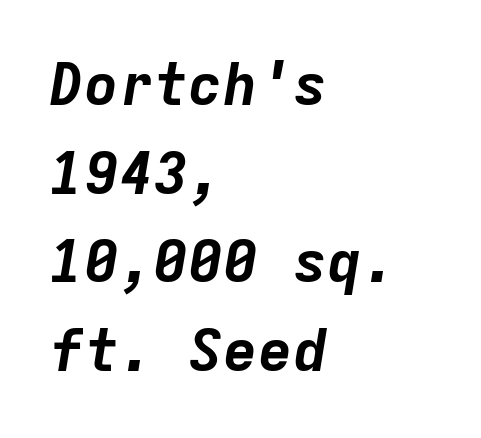
Italic: yes, the glyphs are oblique. A normal amount of white space separates one row of letters from the next. On the weight axis this lands at bold, roughly 700. Where is the straight margin? On the left.
